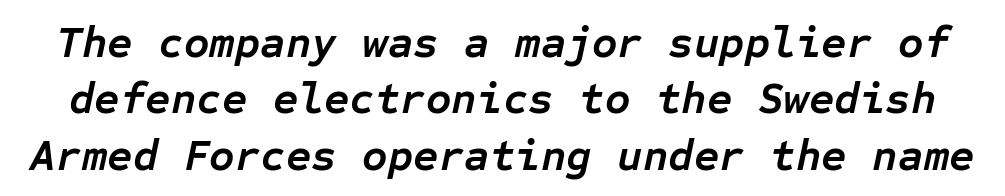
Q: Is the text bold? A: Yes.
Q: Is the text italic (slanted)? A: Yes, it leans right by about 12 degrees.
Q: Is the text underlined? A: No.
Q: Is the spacing between letters normal or unusually wide? A: Normal.
Q: Is the spacing between lines tight, normal or loose? A: Normal.
Q: Width (condensed, normal, or wide)? A: Normal.
Q: Stroke contrast? A: Low.
Q: x-height? A: Medium.
Q: Monospaced? A: Yes.
